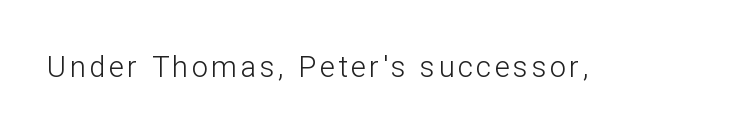
The image shows 29 px light sans-serif type, upright; set not underlined; low stroke contrast and a medium x-height.
